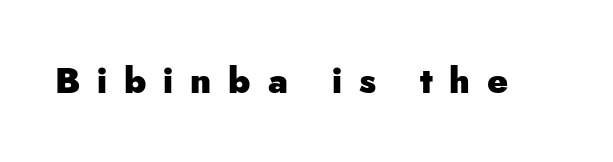
{"serif": "no", "italic": "no", "bold": "yes", "weight": "heavy", "width": "normal", "stroke_contrast": "low", "x_height": "small", "monospaced": "no", "underline": "no", "letter_spacing": "wide", "letter_spacing_em": 0.48, "glyph_px": 35}
